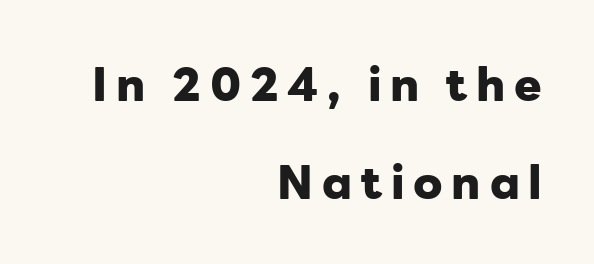
{"serif": "no", "italic": "no", "bold": "yes", "weight": "heavy", "width": "normal", "stroke_contrast": "low", "x_height": "medium", "monospaced": "no", "underline": "no", "align": "right", "line_spacing": "loose", "line_spacing_ratio": 2.12, "glyph_px": 46}
